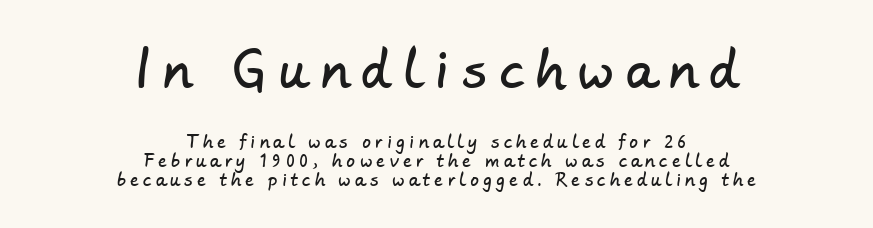
Q: Is the typeface a serif or a sans-serif typeface? A: Sans-serif.
Q: Is the text underlined? A: No.
Q: How is the paragraph aligned? A: Centered.
Q: Is the spacing between letters normal or unusually wide? A: Unusually wide.
Q: Is the spacing between lines tight, normal or loose? A: Tight.
Q: Which block of text is set in a larger size, the first (top) or the second (bottom)? A: The first (top) one.
Q: Width (condensed, normal, or wide)? A: Normal.
Q: Stroke contrast? A: Low.
Q: x-height? A: Small.
Q: Monospaced? A: No.
